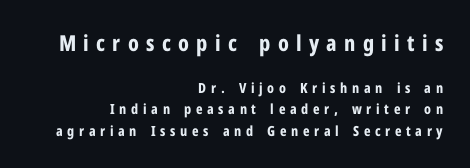
{"italic": "no", "bold": "yes", "underline": "no", "align": "right", "line_spacing": "normal", "line_spacing_ratio": 1.52, "letter_spacing": "wide", "letter_spacing_em": 0.33, "larger_block": "first", "size_ratio": 1.57, "glyph_px": 22}
